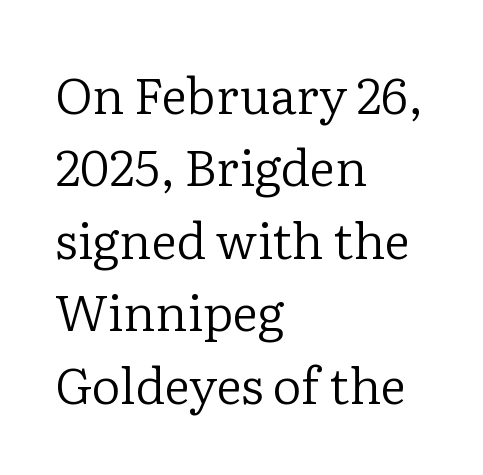
Q: Is the text bold? A: No.
Q: Is the text italic (slanted)? A: No, it is upright.
Q: Is the typeface a serif or a sans-serif typeface? A: Serif.
Q: Is the text underlined? A: No.
Q: How is the paragraph aligned? A: Left-aligned.
Q: Is the spacing between letters normal or unusually wide? A: Normal.
Q: Is the spacing between lines tight, normal or loose? A: Normal.
Q: Width (condensed, normal, or wide)? A: Normal.
Q: Stroke contrast? A: Low.
Q: x-height? A: Medium.
Q: Monospaced? A: No.
